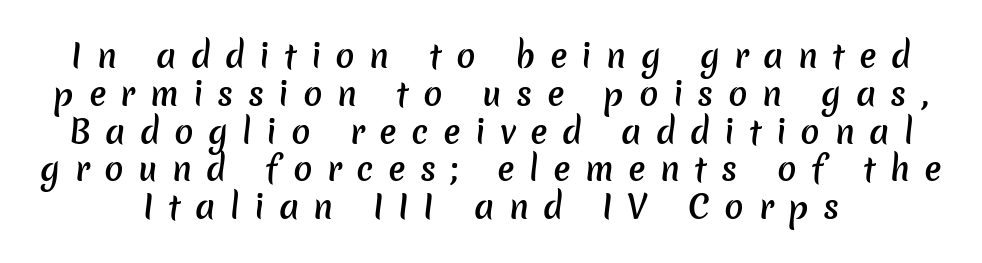
These lines carry some extra weight — a demibold, not a full bold. Do the characters align in a grid? No, the font is proportional. Type style note: lacks serifs. Glance below the letters and you will spot only blank space. Substantial extra tracking has been applied to these lines.
